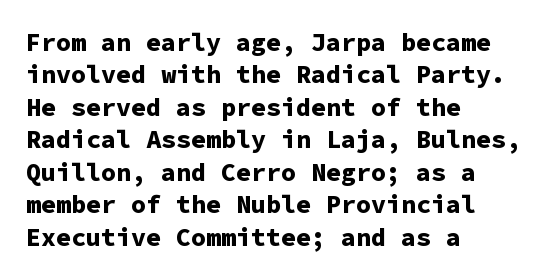
A typesetter would mark this as roman, not italic. The strokes are fattened all the way to bold. Beneath every word, the page is bare. The letters sit at their default tracking, neither squeezed nor spread. Notice how the passage keeps a crisp vertical edge on the left only. The lines sit at an ordinary, default distance from one another.
